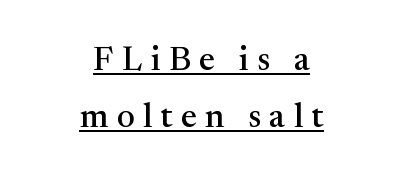
Note the varied advance widths — an 'i' is clearly narrower than an 'm'. Is this a sans? No — the strokes have serifs. Each word looks stretched out because of the extra space between its letters. Every character sits straight up, as roman type does. Students, observe: this is what conventionally led text looks like. Does the copy run flush right? No — it is centered line by line.
